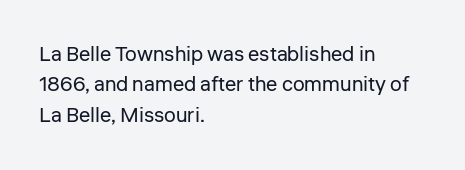
Letter spacing: default. Ink coverage per letter is moderate at most. The rag falls on the right side of this text block. Descenders are the only things crossing below the line. This block has exactly the height ordinary leading produces. This is the regular roman posture of the typeface.
